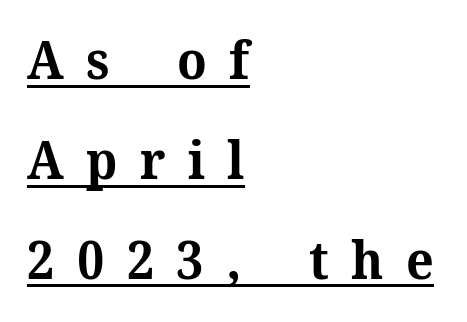
Q: Is the text bold? A: Yes.
Q: Is the text italic (slanted)? A: No, it is upright.
Q: Is the typeface a serif or a sans-serif typeface? A: Serif.
Q: Is the text underlined? A: Yes.
Q: How is the paragraph aligned? A: Left-aligned.
Q: Is the spacing between letters normal or unusually wide? A: Unusually wide.
Q: Is the spacing between lines tight, normal or loose? A: Loose.
Q: Width (condensed, normal, or wide)? A: Normal.
Q: Stroke contrast? A: Medium.
Q: x-height? A: Medium.
Q: Monospaced? A: No.
